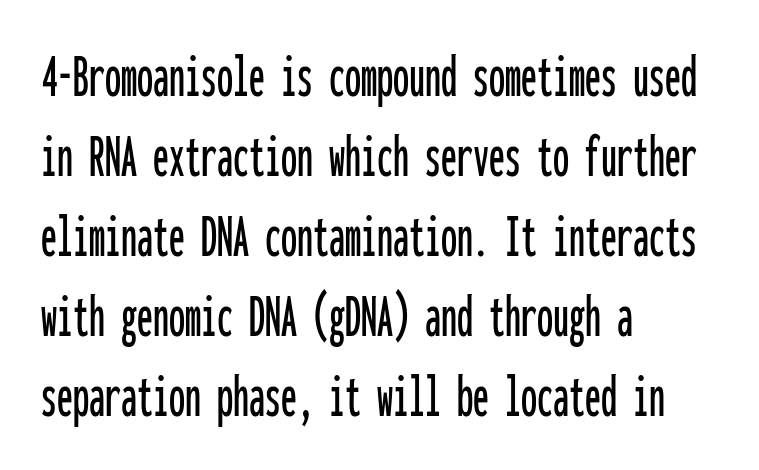
{"serif": "no", "italic": "no", "width": "condensed", "stroke_contrast": "low", "x_height": "medium", "monospaced": "yes", "underline": "no", "align": "left", "line_spacing": "normal", "line_spacing_ratio": 1.25, "letter_spacing": "normal", "letter_spacing_em": 0.0, "glyph_px": 64}
